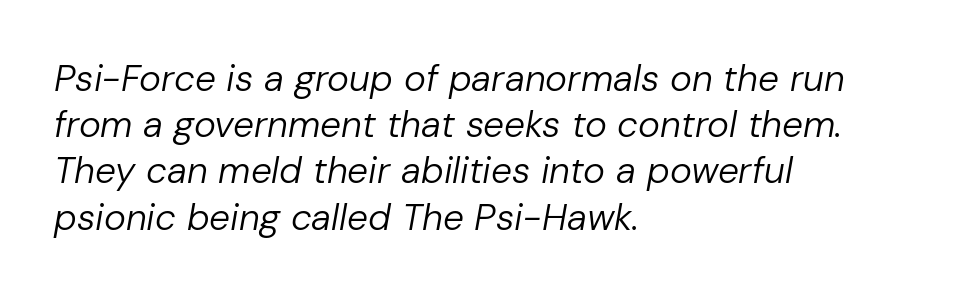
Q: Is the text bold? A: No.
Q: Is the text italic (slanted)? A: Yes, it leans right by about 10 degrees.
Q: Is the text underlined? A: No.
Q: How is the paragraph aligned? A: Left-aligned.
Q: Is the spacing between letters normal or unusually wide? A: Normal.
Q: Is the spacing between lines tight, normal or loose? A: Normal.
Q: Width (condensed, normal, or wide)? A: Normal.
Q: Stroke contrast? A: Low.
Q: x-height? A: Medium.
Q: Monospaced? A: No.
